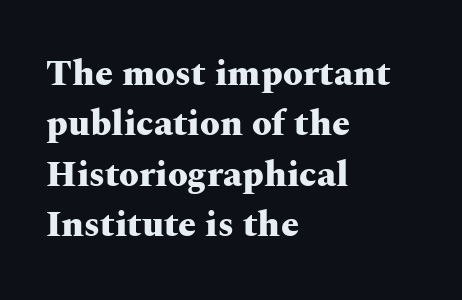
The image shows 36 px heavy, wide serif type, upright; set left-aligned, normal line spacing (1.4x), normal letter spacing, not underlined; medium stroke contrast and a medium x-height.
